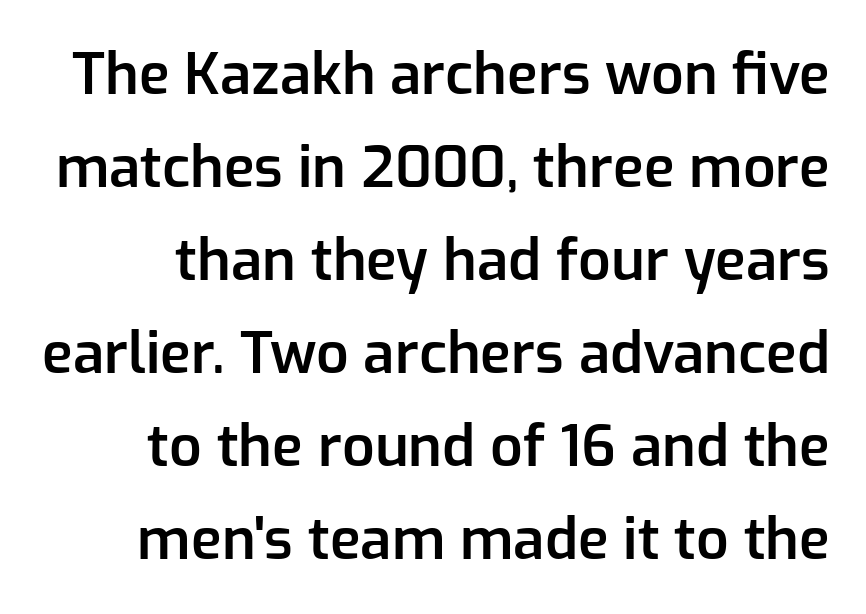
{"serif": "no", "italic": "no", "bold": "semi", "weight": "semibold", "width": "normal", "stroke_contrast": "low", "x_height": "medium", "monospaced": "no", "underline": "no", "line_spacing": "normal", "line_spacing_ratio": 1.63, "letter_spacing": "normal", "letter_spacing_em": 0.0, "glyph_px": 57}
